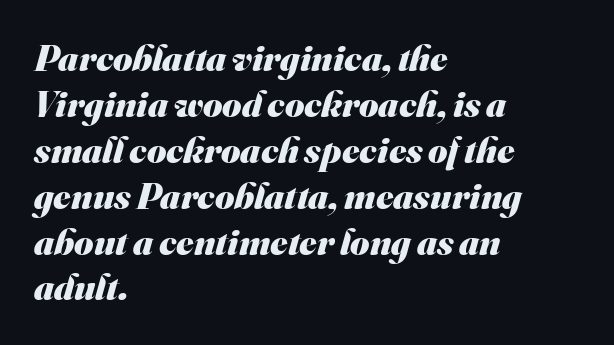
Here the designer chose a conventional face with non-uniform glyph widths. Caption: multi-line text, flush left, ragged right. Notice how thick the strokes are: this is what a full bold looks like. Letter spacing: default. A bare baseline throughout the passage. Note: no serifs on the glyphs.
